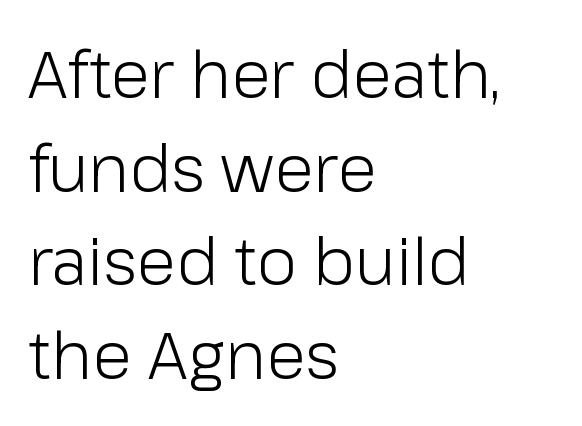
Q: Is the text bold? A: No.
Q: Is the text italic (slanted)? A: No, it is upright.
Q: Is the typeface a serif or a sans-serif typeface? A: Sans-serif.
Q: Is the text underlined? A: No.
Q: How is the paragraph aligned? A: Left-aligned.
Q: Is the spacing between letters normal or unusually wide? A: Normal.
Q: Is the spacing between lines tight, normal or loose? A: Normal.
Q: Width (condensed, normal, or wide)? A: Normal.
Q: Stroke contrast? A: Low.
Q: x-height? A: Medium.
Q: Monospaced? A: No.
